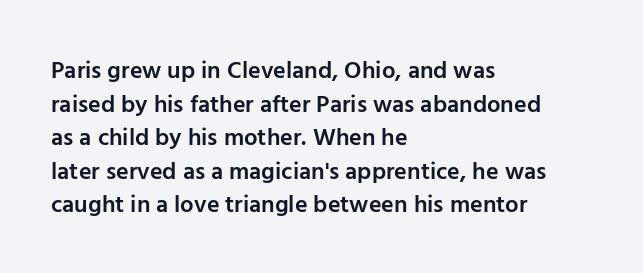
The image shows 24 px text type, upright; set left-aligned, normal line spacing (1.4x), normal letter spacing, not underlined.
